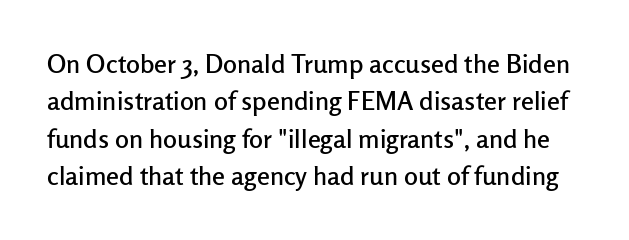
Look at the tracking — it's just the regular setting, nothing added. Unlike italic type, these characters show no tilt at all. Leading: standard. Underline: absent.
